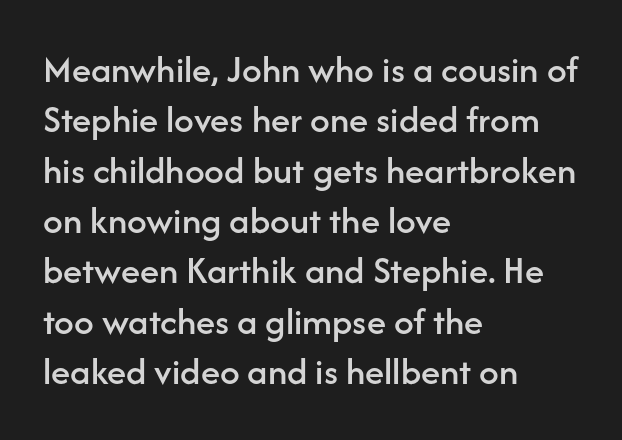
{"serif": "no", "italic": "no", "width": "normal", "stroke_contrast": "low", "x_height": "medium", "monospaced": "no", "underline": "no", "align": "left", "line_spacing": "normal", "line_spacing_ratio": 1.29, "letter_spacing": "normal", "letter_spacing_em": 0.0, "glyph_px": 39}
